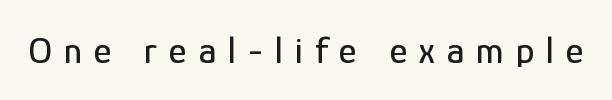
The image shows 38 px condensed sans-serif type, upright; set unusually wide letter spacing (+0.31 em), not underlined; low stroke contrast and a medium x-height.
